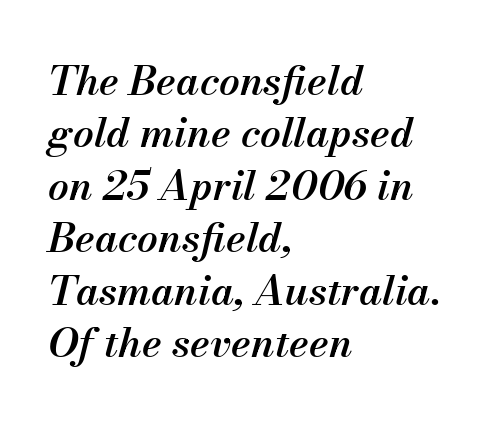
Q: Is the text bold? A: Semi-bold.
Q: Is the text italic (slanted)? A: Yes, it leans right by about 13 degrees.
Q: Is the text underlined? A: No.
Q: How is the paragraph aligned? A: Left-aligned.
Q: Is the spacing between letters normal or unusually wide? A: Normal.
Q: Is the spacing between lines tight, normal or loose? A: Normal.
Q: Width (condensed, normal, or wide)? A: Normal.
Q: Stroke contrast? A: Medium.
Q: x-height? A: Small.
Q: Monospaced? A: No.
